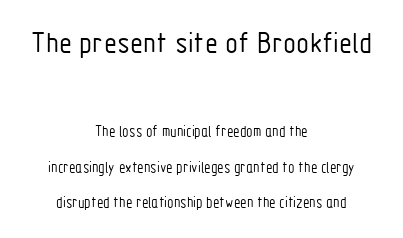
Type without underlining. The whitespace from short lines is split evenly between both sides. If you squint, the top block still reads clearly — it's the larger of the two. Regarding leading, the lines here are spaced well apart.
